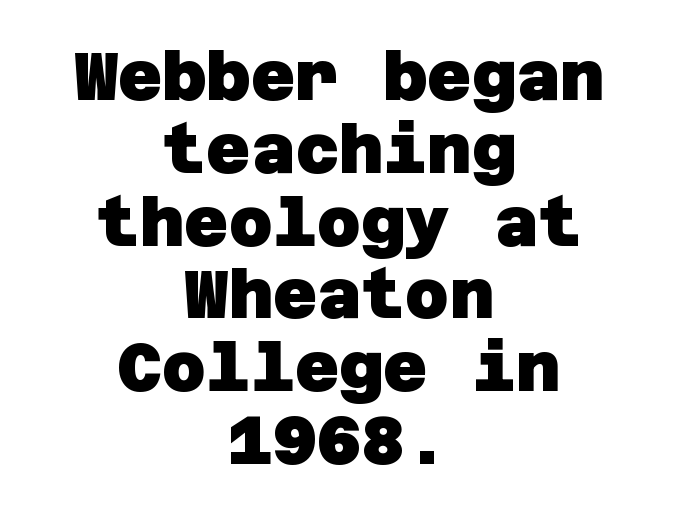
{"serif": "no", "bold": "yes", "weight": "heavy", "width": "normal", "stroke_contrast": "low", "x_height": "large", "underline": "no", "align": "center", "line_spacing": "tight", "line_spacing_ratio": 1.07, "letter_spacing": "normal", "letter_spacing_em": 0.0, "glyph_px": 68}
